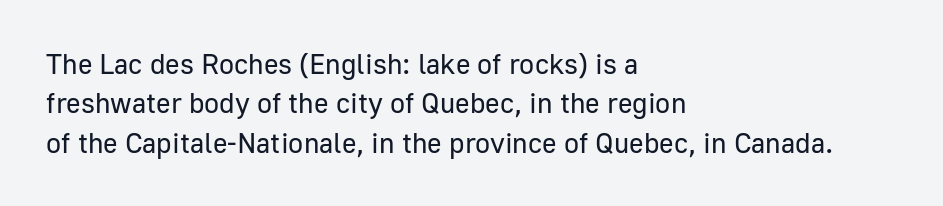
The letters carry no serifs — their stems end cleanly without finishing strokes. The strokes carry an ordinary text weight at most. Does extra space separate the letters? No, they use regular spacing. Here the designer chose a conventional face with non-uniform glyph widths.
